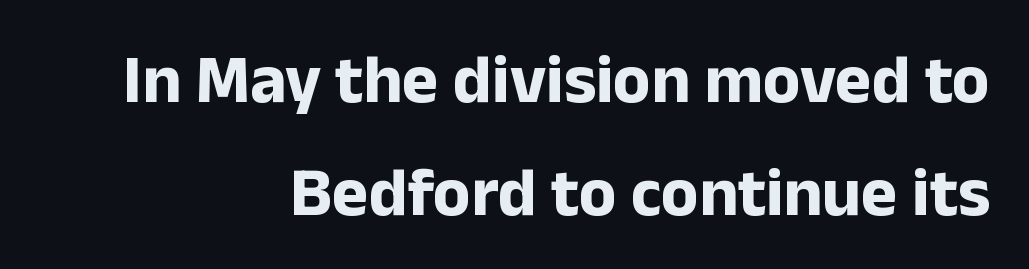
{"serif": "no", "italic": "no", "bold": "yes", "weight": "bold", "width": "normal", "stroke_contrast": "low", "x_height": "medium", "monospaced": "no", "underline": "no", "align": "right", "line_spacing": "normal", "line_spacing_ratio": 1.64, "letter_spacing": "normal", "letter_spacing_em": 0.0, "glyph_px": 69}
